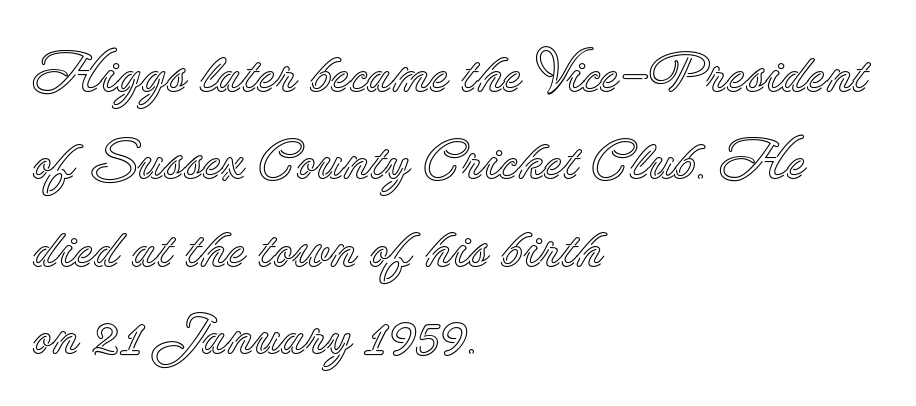
Baseline-to-baseline distance is the conventional proportion of letter height. Proportional: the letters do not fall into vertical columns. Where is the straight margin? On the left. Lines of text with bare space underneath.
